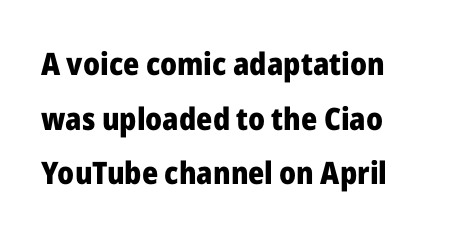
Q: Is the text bold? A: Yes.
Q: Is the text italic (slanted)? A: No, it is upright.
Q: Is the typeface a serif or a sans-serif typeface? A: Sans-serif.
Q: Is the text underlined? A: No.
Q: Is the spacing between letters normal or unusually wide? A: Normal.
Q: Width (condensed, normal, or wide)? A: Normal.
Q: Stroke contrast? A: Low.
Q: x-height? A: Medium.
Q: Monospaced? A: No.
